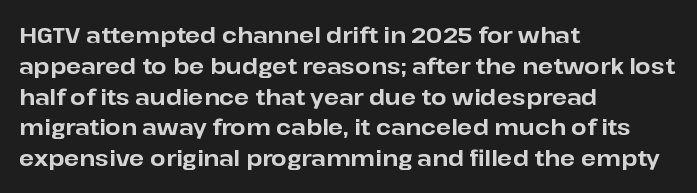
{"italic": "no", "bold": "yes", "underline": "no", "align": "left", "line_spacing": "normal", "line_spacing_ratio": 1.4, "letter_spacing": "normal", "letter_spacing_em": 0.0, "glyph_px": 22}
